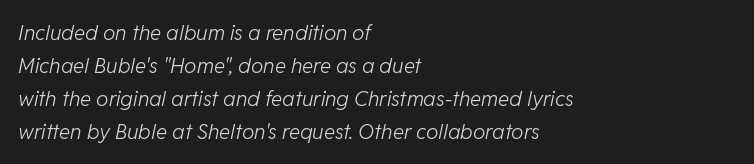
The image shows 21 px text type, italic (leaning right); set left-aligned, normal line spacing (1.57x), normal letter spacing, not underlined.
